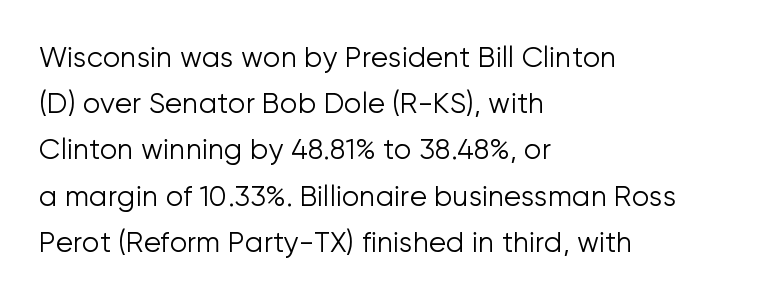
{"serif": "no", "italic": "no", "bold": "no", "weight": "light", "width": "normal", "stroke_contrast": "low", "x_height": "medium", "monospaced": "no", "underline": "no", "align": "left", "line_spacing": "normal", "line_spacing_ratio": 1.65, "letter_spacing": "normal", "letter_spacing_em": 0.0, "glyph_px": 28}
